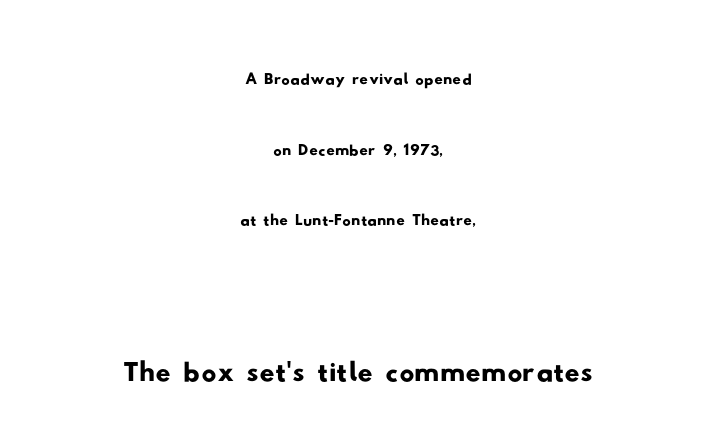
The image shows 74 px wide sans-serif type; set centered, normal line spacing (1.68x), normal letter spacing, not underlined; the second (bottom) block is 1.76x larger; low stroke contrast and a small x-height.
